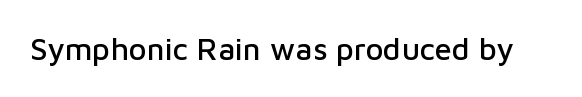
{"serif": "no", "italic": "no", "width": "normal", "stroke_contrast": "low", "x_height": "medium", "monospaced": "no", "underline": "no", "letter_spacing": "normal", "letter_spacing_em": 0.0, "glyph_px": 31}
